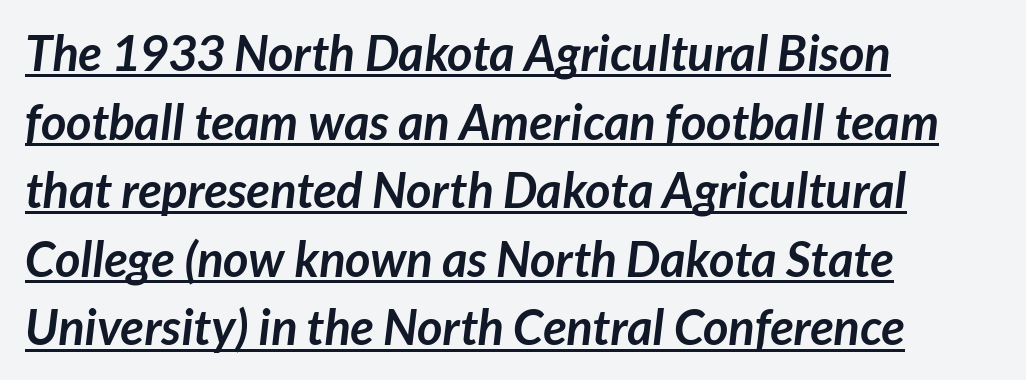
Characters follow at the spacing the type designer built in. You could not count columns in this text — the font is proportionally spaced. Students, observe the line beneath the letters — that is underlining. All the whitespace from short lines collects on the right. The type family on display is of the sans-serif kind. Regular leading.
